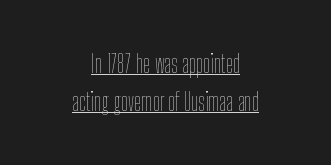
Which margin do the lines hug? Neither — every line sits in the middle. Standard letterfit; no display-style spreading of the glyphs. Is there any slant? The stems are plumb. Does the leading feel generous? No, just average. Looks like someone drew a line under every word here. No letter is thick-stroked: the sample isn't bold.
